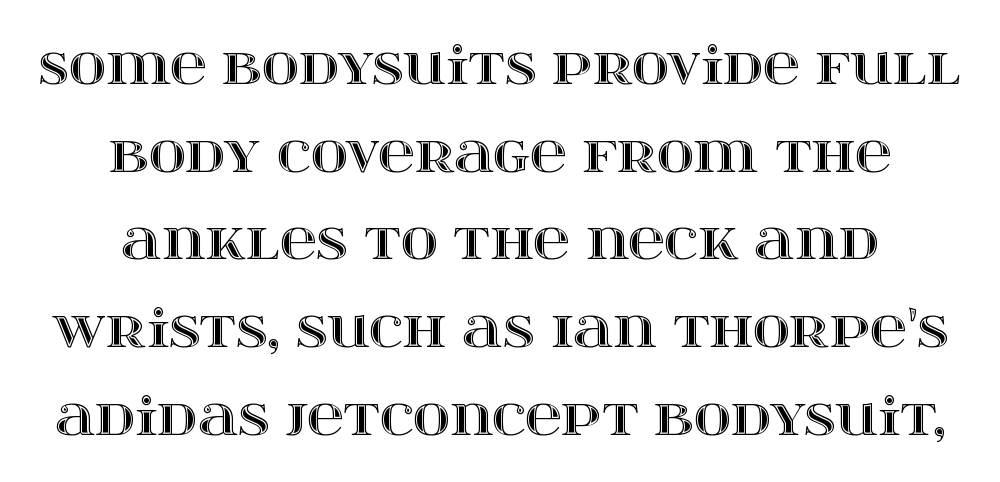
{"italic": "no", "width": "wide", "x_height": "large", "monospaced": "no", "underline": "no", "align": "center", "line_spacing_ratio": 1.72, "letter_spacing": "normal", "letter_spacing_em": 0.0, "glyph_px": 51}
